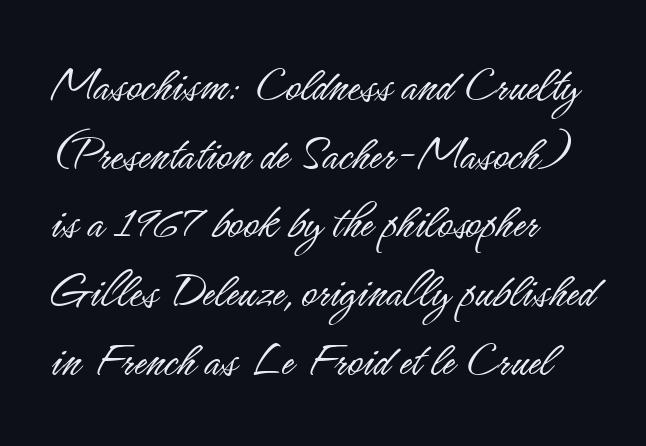
Is this a fixed-width face? No — the glyphs have proportional, varying widths. The font sits on the lighter half of the weight spectrum, regular included. The lines sit at an ordinary, default distance from one another. Type without underlining. Stroke terminals: plain, sans-serif.
